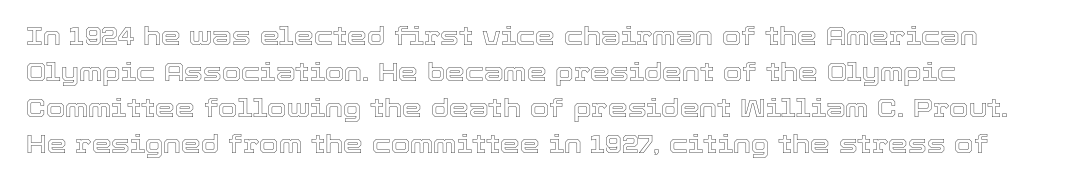
A typesetter would call this leading conventional body-copy spacing. Honestly, the letter spacing is just normal — you wouldn't notice it. Descenders hang freely into open space. It's the straight-up-and-down kind of type.
